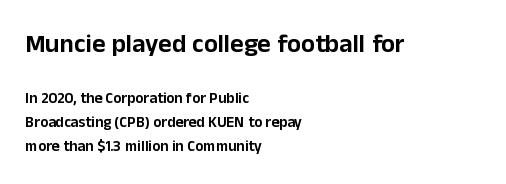
One glance says typical: line gaps are just what's usual. This rendering uses left alignment, leaving the right contour irregular. Bigger letters appear in the top chunk; the bottom chunk is reduced. The zone under the glyphs is completely vacant. Characters remain perfectly vertical along every line.
